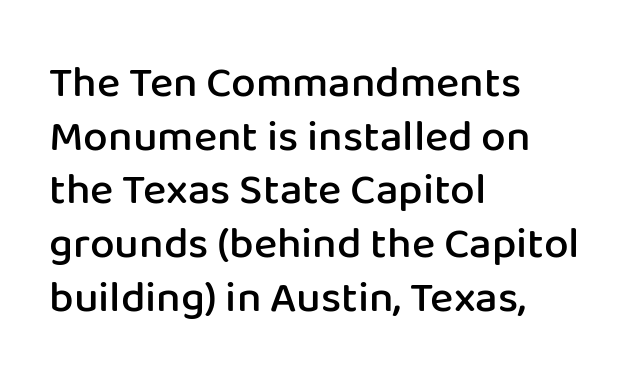
The image shows 44 px semibold sans-serif type, upright; set left-aligned, line spacing 1.22x, normal letter spacing, not underlined; low stroke contrast and a medium x-height.
